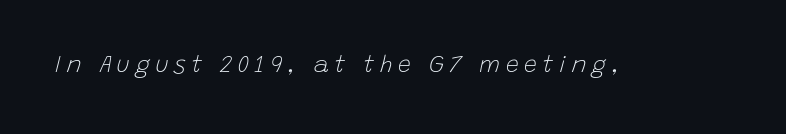
Q: Is the text bold? A: No.
Q: Is the text italic (slanted)? A: Yes, it leans right by about 15 degrees.
Q: Is the text underlined? A: No.
Q: Is the spacing between letters normal or unusually wide? A: Unusually wide.
